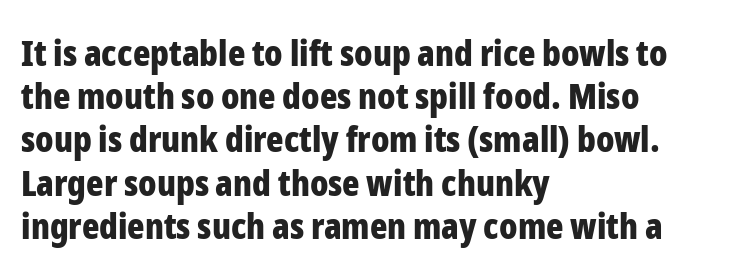
If you drew a ruler down the left edge, every line would touch it. Each row of text sits above clean, open space. Look at the tracking — it's just the regular setting, nothing added. Looks like regular typesetting: each glyph gets only the width it needs. Serif or sans? Sans — the stroke terminals are bare.
